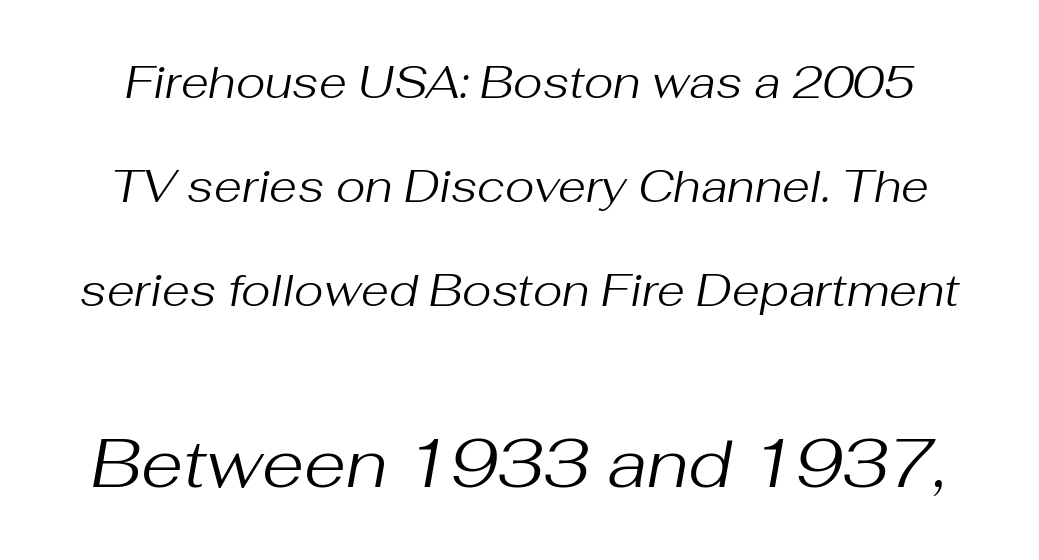
The image shows 68 px regular-weight type, italic (leaning right); set loose line spacing (2.31x), normal letter spacing, not underlined; the second (bottom) block is 1.51x larger; medium stroke contrast and a medium x-height.
